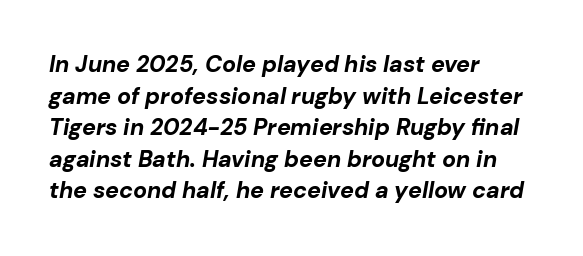
The image shows 23 px bold type, italic (leaning right); set left-aligned, normal line spacing (1.37x), normal letter spacing, not underlined.
